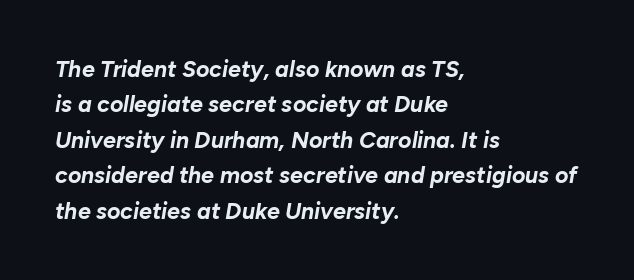
Q: Is the text bold? A: Yes.
Q: Is the text italic (slanted)? A: Yes, it leans right by about 10 degrees.
Q: Is the text underlined? A: No.
Q: How is the paragraph aligned? A: Left-aligned.
Q: Is the spacing between letters normal or unusually wide? A: Normal.
Q: Is the spacing between lines tight, normal or loose? A: Normal.
